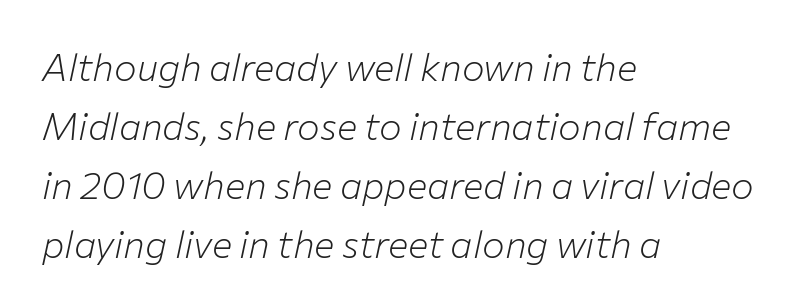
The image shows 38 px light type, italic (leaning right); set left-aligned, normal line spacing (1.55x), normal letter spacing, not underlined; low stroke contrast and a medium x-height.
